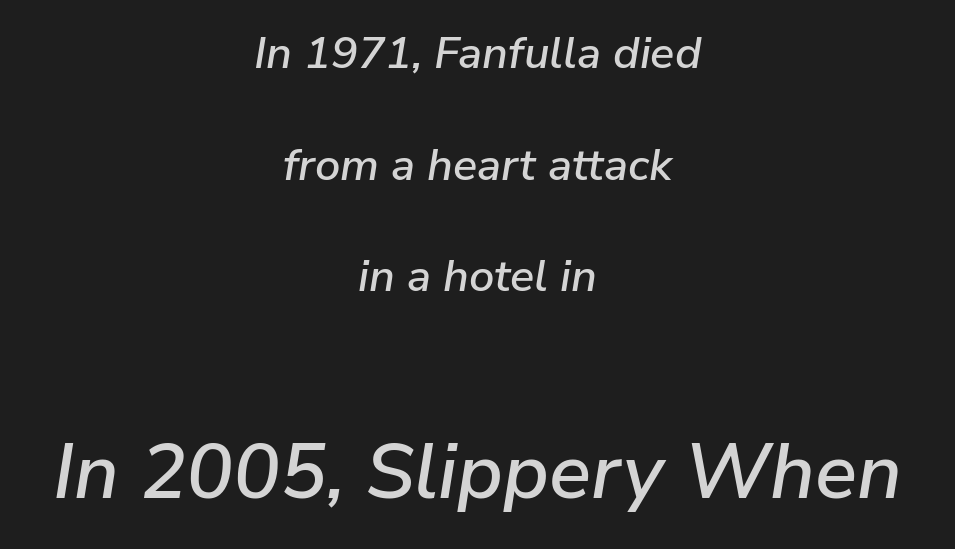
{"italic": "yes", "lean": "right", "slant_degrees": 9, "width": "normal", "stroke_contrast": "low", "x_height": "medium", "monospaced": "no", "underline": "no", "align": "center", "line_spacing": "loose", "line_spacing_ratio": 2.48, "letter_spacing": "normal", "letter_spacing_em": 0.0, "larger_block": "second", "size_ratio": 1.73, "glyph_px": 78}
